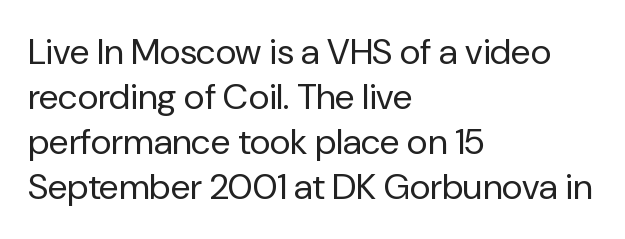
The image shows 36 px regular-weight sans-serif type, upright; set left-aligned, normal line spacing (1.25x), normal letter spacing, not underlined; low stroke contrast and a medium x-height.
